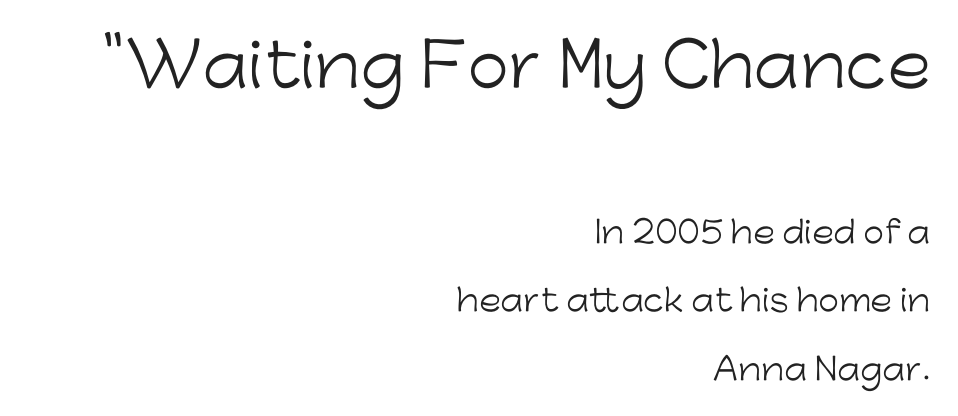
Q: Is the text bold? A: No.
Q: Is the text italic (slanted)? A: No, it is upright.
Q: Is the typeface a serif or a sans-serif typeface? A: Sans-serif.
Q: Is the text underlined? A: No.
Q: How is the paragraph aligned? A: Right-aligned.
Q: Is the spacing between letters normal or unusually wide? A: Normal.
Q: Is the spacing between lines tight, normal or loose? A: Loose.
Q: Which block of text is set in a larger size, the first (top) or the second (bottom)? A: The first (top) one.
Q: Width (condensed, normal, or wide)? A: Normal.
Q: Stroke contrast? A: Low.
Q: x-height? A: Medium.
Q: Monospaced? A: No.
